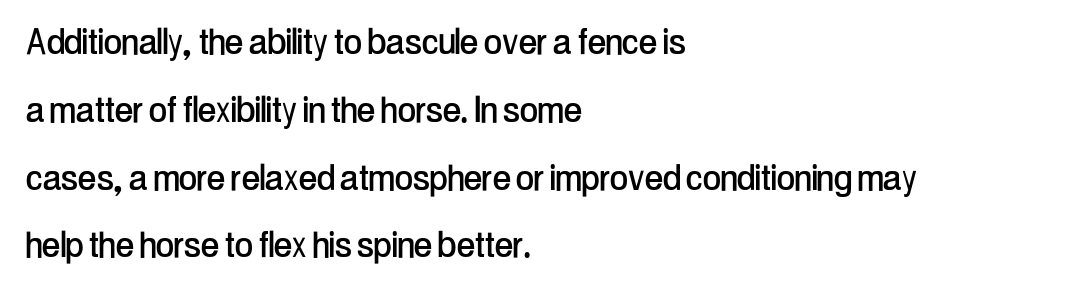
The image shows 44 px condensed sans-serif type, upright; set left-aligned, normal line spacing (1.54x), normal letter spacing, not underlined; low stroke contrast and a medium x-height.
